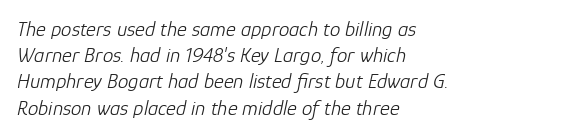
Q: Is the text bold? A: No.
Q: Is the text italic (slanted)? A: Yes, it leans right by about 12 degrees.
Q: Is the text underlined? A: No.
Q: How is the paragraph aligned? A: Left-aligned.
Q: Is the spacing between letters normal or unusually wide? A: Normal.
Q: Is the spacing between lines tight, normal or loose? A: Normal.
